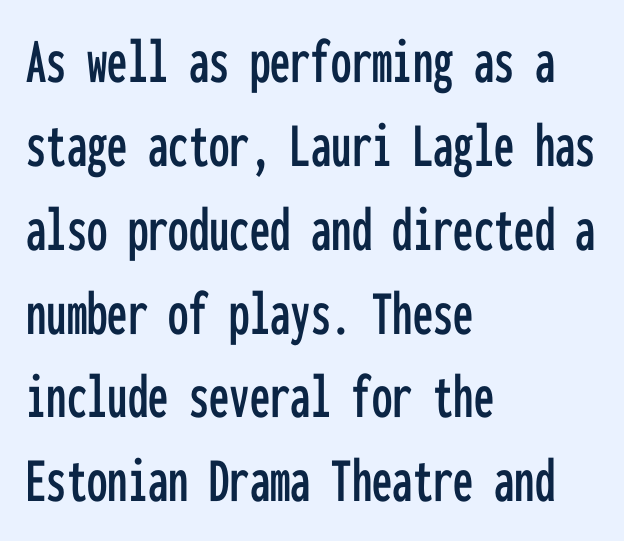
Q: Is the text italic (slanted)? A: No, it is upright.
Q: Is the typeface a serif or a sans-serif typeface? A: Sans-serif.
Q: Is the text underlined? A: No.
Q: How is the paragraph aligned? A: Left-aligned.
Q: Is the spacing between letters normal or unusually wide? A: Normal.
Q: Is the spacing between lines tight, normal or loose? A: Normal.
Q: Width (condensed, normal, or wide)? A: Condensed.
Q: Stroke contrast? A: Low.
Q: x-height? A: Medium.
Q: Monospaced? A: Yes.
